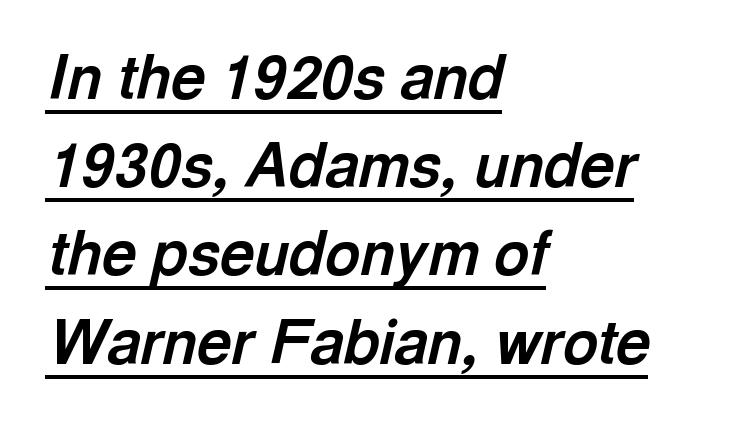
Regarding leading, the lines here are spaced in the standard way. Each line of the rendering has a horizontal stroke beneath the glyphs. There's an unmistakable incline to the writing here. The sample has been set heavy, in full bold. A typesetter would call this proportional, since set widths differ per character.
